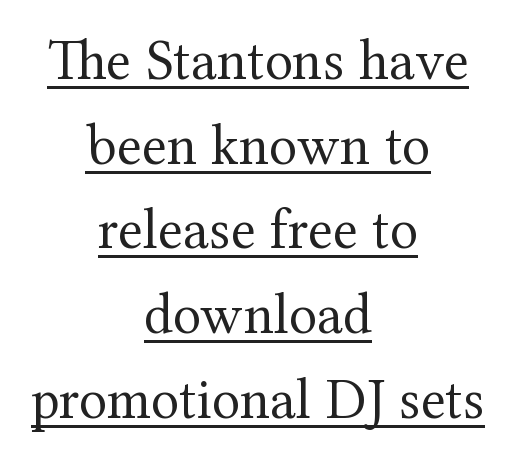
{"serif": "yes", "italic": "no", "bold": "no", "weight": "regular", "width": "normal", "stroke_contrast": "medium", "x_height": "medium", "monospaced": "no", "underline": "yes", "align": "center", "line_spacing": "normal", "line_spacing_ratio": 1.46, "letter_spacing": "normal", "letter_spacing_em": 0.0, "glyph_px": 58}
